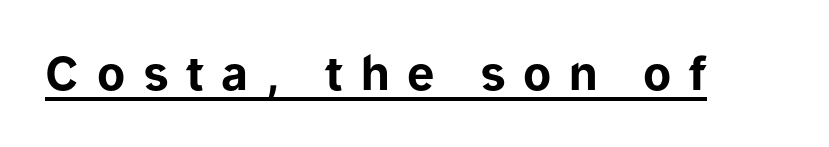
Q: Is the text bold? A: Yes.
Q: Is the text italic (slanted)? A: No, it is upright.
Q: Is the typeface a serif or a sans-serif typeface? A: Sans-serif.
Q: Is the text underlined? A: Yes.
Q: Is the spacing between letters normal or unusually wide? A: Unusually wide.
Q: Width (condensed, normal, or wide)? A: Normal.
Q: Stroke contrast? A: Low.
Q: x-height? A: Medium.
Q: Monospaced? A: No.
